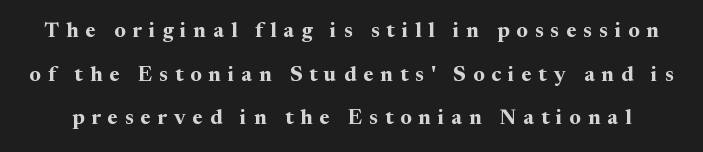
The image shows 21 px bold type, upright; set loose line spacing (2.08x), unusually wide letter spacing (+0.33 em), not underlined.
